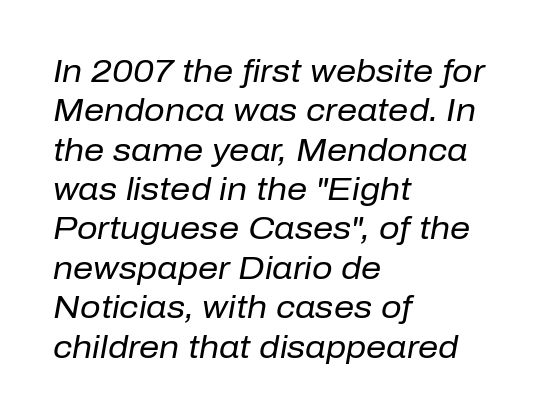
Q: Is the text bold? A: No.
Q: Is the text italic (slanted)? A: Yes, it leans right by about 10 degrees.
Q: Is the text underlined? A: No.
Q: How is the paragraph aligned? A: Left-aligned.
Q: Is the spacing between letters normal or unusually wide? A: Normal.
Q: Width (condensed, normal, or wide)? A: Normal.
Q: Stroke contrast? A: Low.
Q: x-height? A: Medium.
Q: Monospaced? A: No.
